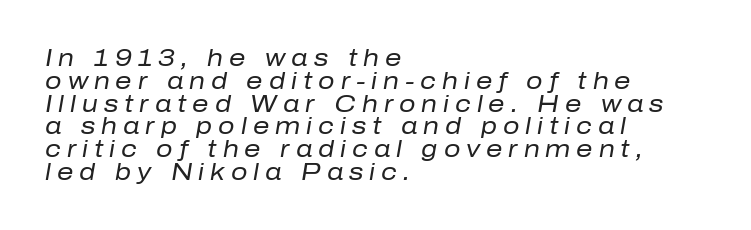
The image shows 23 px text type, italic (leaning right); set left-aligned, tight line spacing (0.99x), unusually wide letter spacing (+0.26 em), not underlined.
